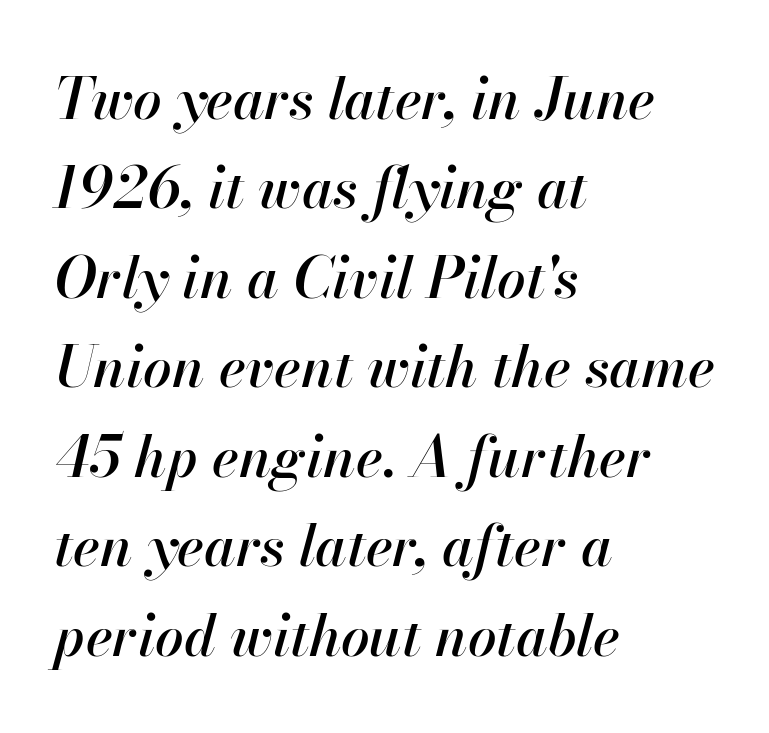
The image shows 57 px text type, italic (leaning right); set left-aligned, normal line spacing (1.57x), normal letter spacing, not underlined; high stroke contrast and a small x-height.
